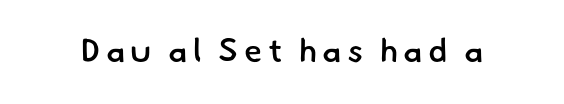
The letters advance in unequal steps, a hallmark of proportional type. You can tell from the bare stems that sans-serif type was used. Moderately thickened strokes mark this as semibold type. Underline: absent.
